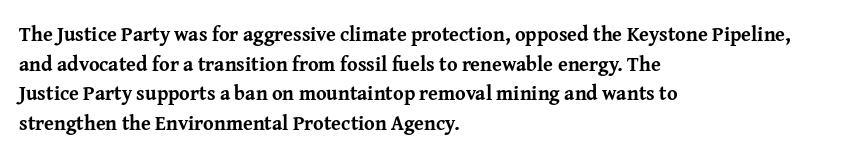
{"italic": "no", "bold": "yes", "underline": "no", "align": "left", "line_spacing": "normal", "line_spacing_ratio": 1.48, "letter_spacing": "normal", "letter_spacing_em": 0.0, "glyph_px": 20}
